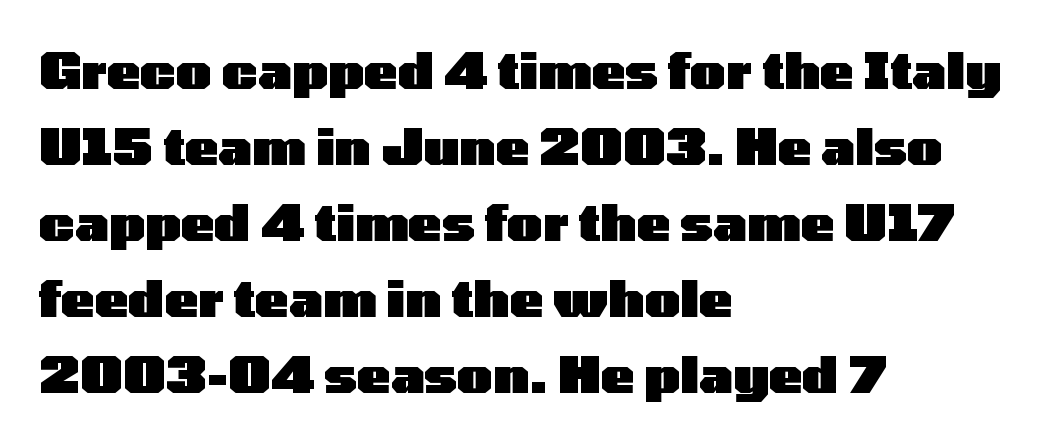
{"serif": "no", "italic": "no", "bold": "yes", "weight": "heavy", "width": "wide", "stroke_contrast": "low", "x_height": "medium", "monospaced": "no", "underline": "no", "align": "left", "line_spacing": "normal", "line_spacing_ratio": 1.52, "letter_spacing": "normal", "letter_spacing_em": 0.0, "glyph_px": 50}
